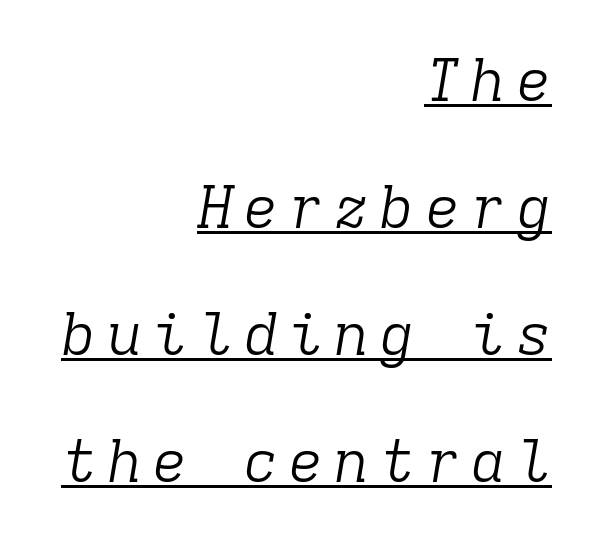
{"serif": "yes", "italic": "yes", "lean": "right", "slant_degrees": 9, "bold": "no", "weight": "light", "width": "normal", "stroke_contrast": "low", "x_height": "medium", "monospaced": "yes", "underline": "yes", "align": "right", "line_spacing": "loose", "line_spacing_ratio": 2.15, "glyph_px": 59}
